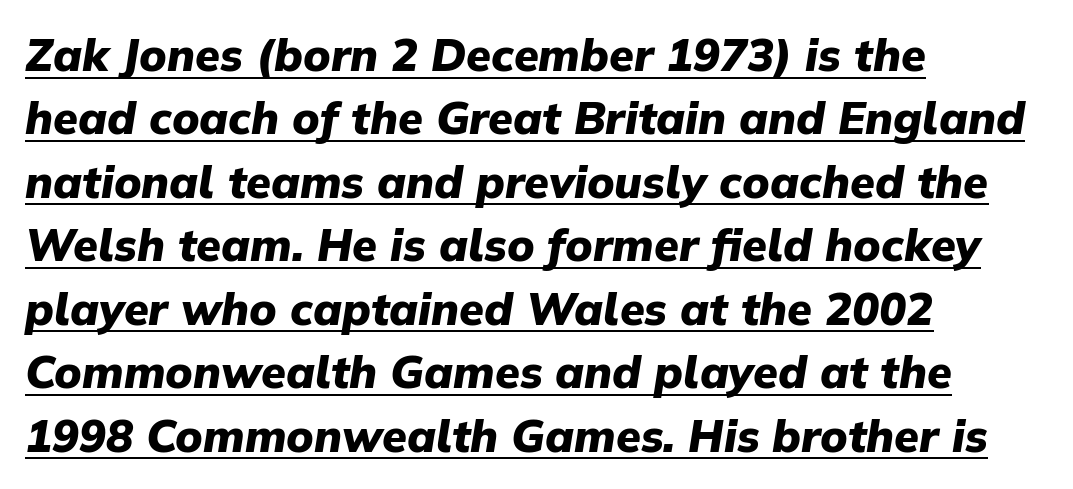
Character widths vary here, with narrow letters taking less room than wide ones. Normally led — the rows are evenly, conventionally spaced. Looking at the ascenders, they clearly lean. Students, note that the glyphs here touch the page at normal intervals. Descenders here cross a horizontal rule under the line.
